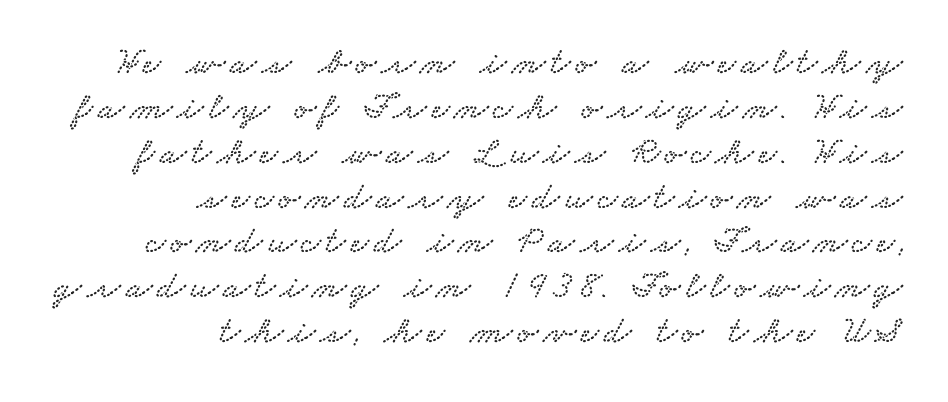
{"serif": "yes", "width": "wide", "stroke_contrast": "low", "x_height": "small", "monospaced": "no", "underline": "no", "align": "right", "line_spacing": "tight", "line_spacing_ratio": 1.15, "glyph_px": 39}
